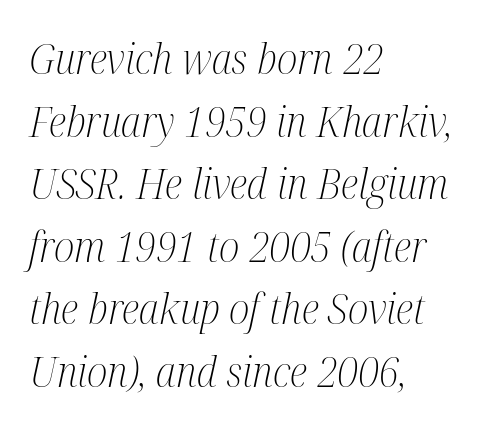
Q: Is the text bold? A: No.
Q: Is the text italic (slanted)? A: Yes, it leans right by about 12 degrees.
Q: Is the typeface a serif or a sans-serif typeface? A: Serif.
Q: Is the text underlined? A: No.
Q: How is the paragraph aligned? A: Left-aligned.
Q: Is the spacing between letters normal or unusually wide? A: Normal.
Q: Is the spacing between lines tight, normal or loose? A: Normal.
Q: Width (condensed, normal, or wide)? A: Condensed.
Q: Stroke contrast? A: Medium.
Q: x-height? A: Medium.
Q: Monospaced? A: No.
